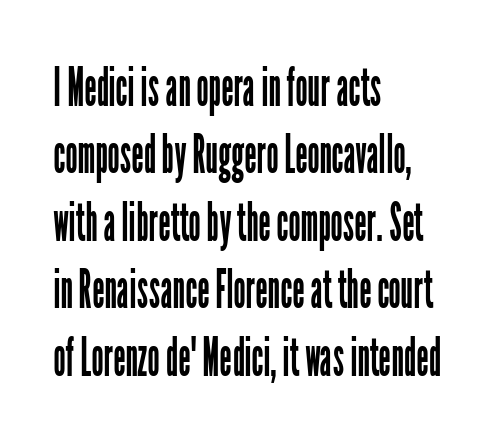
What's the leading like? Ordinary, nothing unusual. The specimen omits any rule beneath the text block's lines. Type style note: lacks serifs. Unlike italic type, these characters show no tilt at all. The letters advance in unequal steps, a hallmark of proportional type. The ragged edge is on the right, which tells us the setting is flush left.
